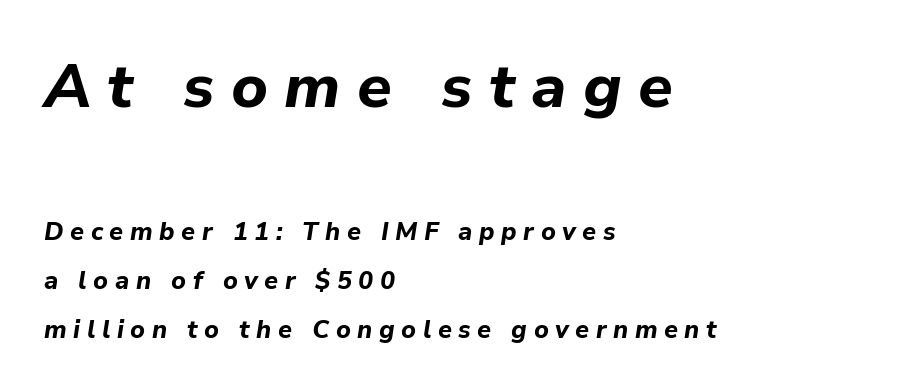
The image shows 62 px bold type, italic (leaning right); set left-aligned, loose line spacing (1.95x), unusually wide letter spacing (+0.26 em), not underlined; the first (top) block is 2.48x larger; low stroke contrast and a medium x-height.
